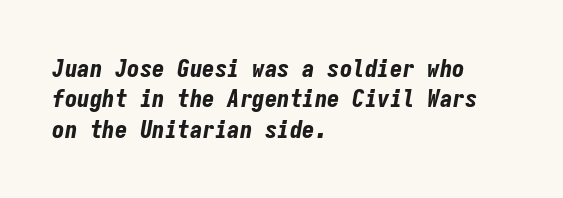
{"italic": "yes", "lean": "right", "slant_degrees": 9, "bold": "yes", "underline": "no", "align": "left", "line_spacing_ratio": 1.22, "letter_spacing": "normal", "letter_spacing_em": 0.0, "glyph_px": 25}
